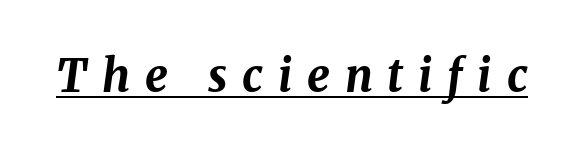
Every character sits at an angle, as italics do. The rendering uses natural spacing where letterforms have individual widths. Strokes here are thick enough to call this a true bold. Is the letter spacing exaggerated? Yes — the characters are pushed far apart. The glyphs are accompanied by a horizontal stroke just below them.
